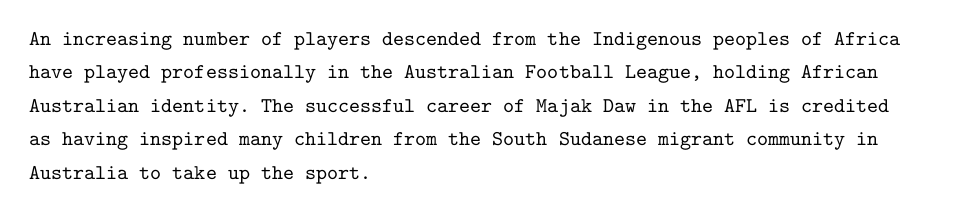
The image shows 21 px text type, upright; set left-aligned, normal line spacing (1.59x), normal letter spacing, not underlined.
